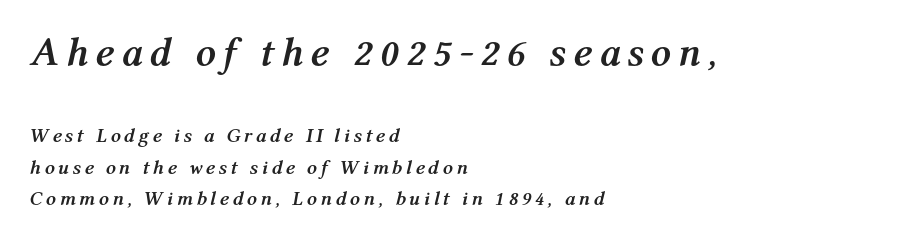
These lines carry a lot of weight — the face is fully bold. The strip under each line holds only bare page. The designer left line spacing at the default. The initial chunk of copy outweighs the following chunk in type size. If you drew a ruler down the left edge, every line would touch it. Looking at the ascenders, they clearly lean.
